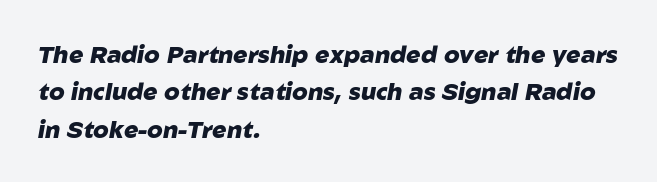
The image shows 24 px bold type, italic (leaning right); set left-aligned, normal line spacing (1.56x), normal letter spacing, not underlined.
